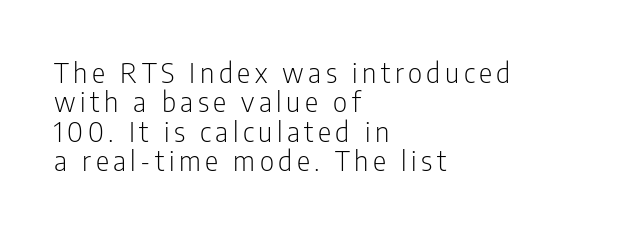
{"serif": "no", "italic": "no", "bold": "no", "weight": "light", "width": "condensed", "stroke_contrast": "low", "x_height": "medium", "monospaced": "no", "underline": "no", "align": "left", "line_spacing": "tight", "line_spacing_ratio": 1.05, "glyph_px": 28}
